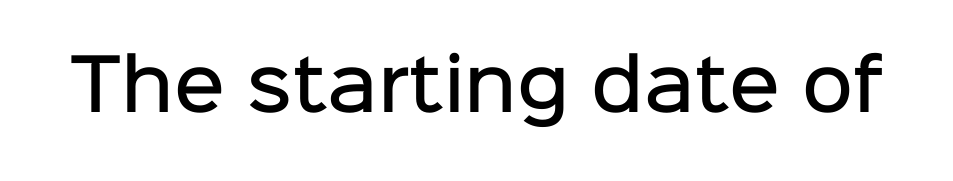
The image shows 70 px semibold sans-serif type, upright; set normal letter spacing, not underlined; low stroke contrast and a medium x-height.
